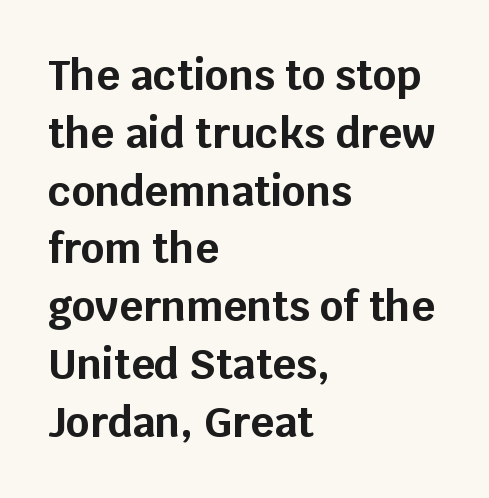
{"serif": "no", "italic": "no", "bold": "yes", "weight": "bold", "width": "normal", "stroke_contrast": "low", "x_height": "large", "monospaced": "no", "underline": "no", "align": "left", "line_spacing": "normal", "line_spacing_ratio": 1.41, "letter_spacing": "normal", "letter_spacing_em": 0.0, "glyph_px": 41}
